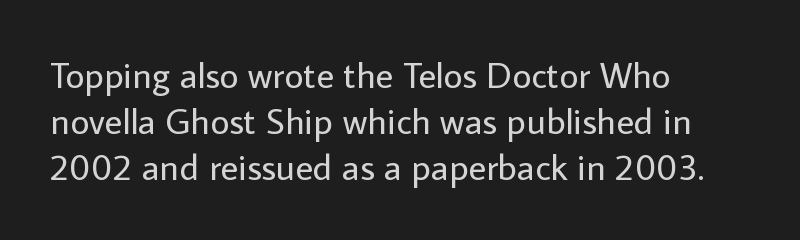
Q: Is the text bold? A: No.
Q: Is the text italic (slanted)? A: No, it is upright.
Q: Is the typeface a serif or a sans-serif typeface? A: Sans-serif.
Q: Is the text underlined? A: No.
Q: How is the paragraph aligned? A: Left-aligned.
Q: Is the spacing between letters normal or unusually wide? A: Normal.
Q: Width (condensed, normal, or wide)? A: Normal.
Q: Stroke contrast? A: Low.
Q: x-height? A: Medium.
Q: Monospaced? A: No.
